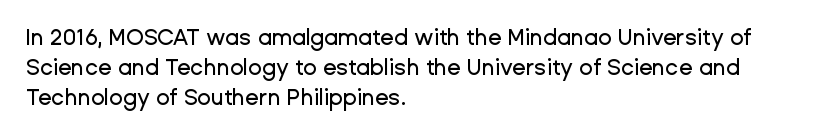
The lettering stays uniformly vertical, giving the passage a roman look. The text block is weighted toward the left margin, trailing off unevenly rightward. A typesetter would call this zero additional tracking. Evenly set lines give the paragraph a standard silhouette.
